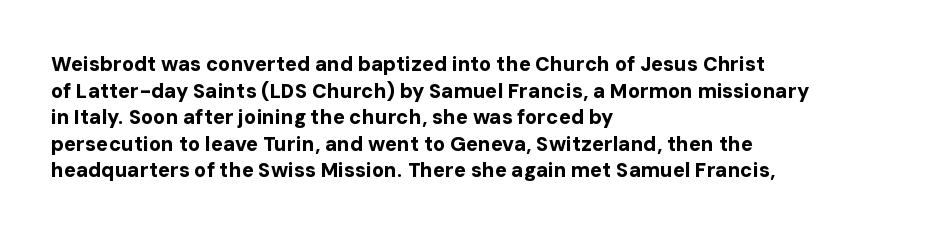
{"italic": "no", "bold": "yes", "underline": "no", "align": "left", "line_spacing": "normal", "line_spacing_ratio": 1.33, "letter_spacing": "normal", "letter_spacing_em": 0.0, "glyph_px": 20}
